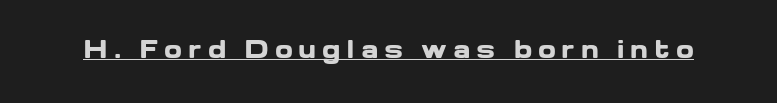
{"italic": "no", "bold": "yes", "underline": "yes", "letter_spacing": "wide", "letter_spacing_em": 0.25, "glyph_px": 23}
